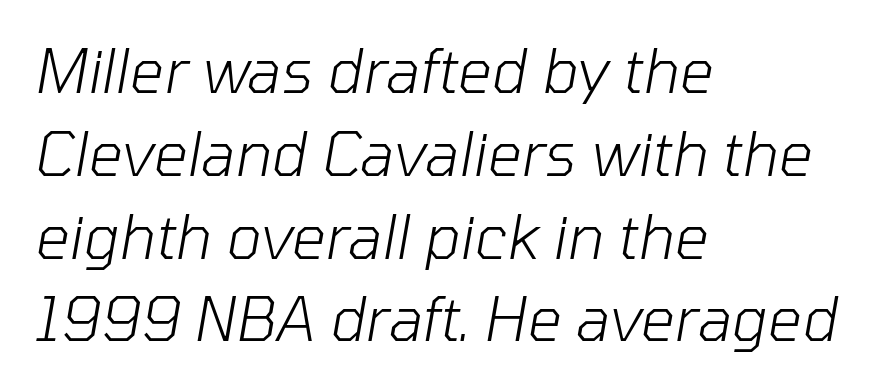
The image shows 60 px light type, italic (leaning right); set left-aligned, normal line spacing (1.38x), normal letter spacing, not underlined; low stroke contrast and a medium x-height.
